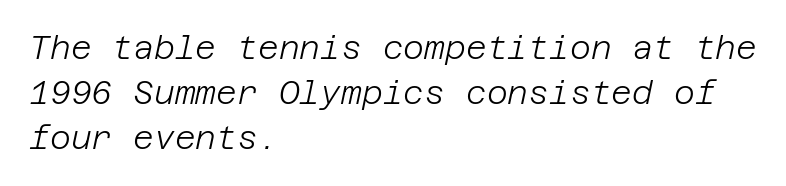
Beneath every word, the page is bare. In terms of leading, this rendering sits right in the middle. The ragged edge is on the right, which tells us the setting is flush left. The whole block is typeset with a tilt. Here the glyphs are tracked normally, forming tight word shapes. The weight tops out at a normal text grade.
